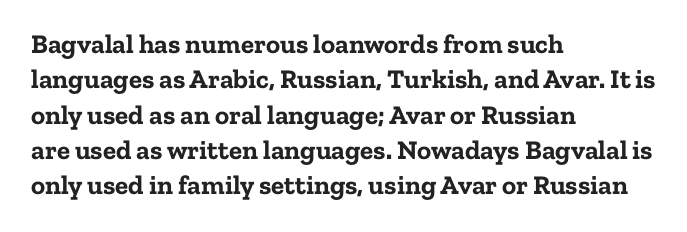
A clean baseline with only descenders dipping below it. These lines stack with their left ends in a neat column. Regular leading. Pretty heavy lettering here — definitely bold. Does extra space separate the letters? No, they use regular spacing.
